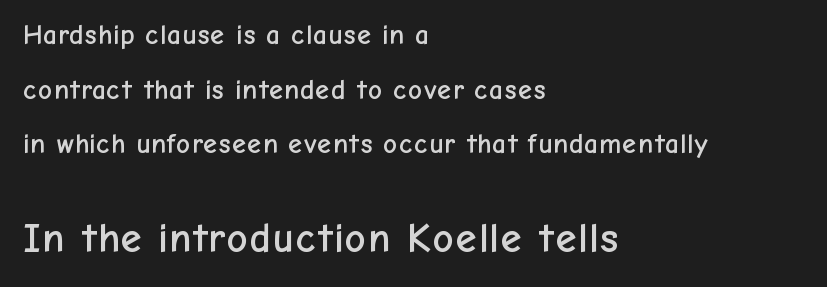
The image shows 42 px sans-serif type, upright; set left-aligned, loose line spacing (1.95x), normal letter spacing, not underlined; the second (bottom) block is 1.5x larger; low stroke contrast and a medium x-height.
